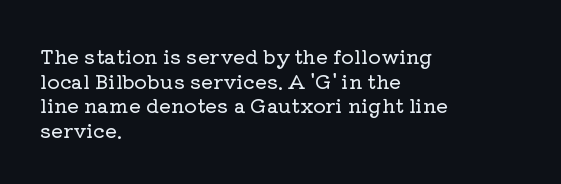
Here the glyphs are tracked normally, forming tight word shapes. The baseline area is clear. Ascenders rise straight up at ninety degrees. These lines stack with their left ends in a neat column.
